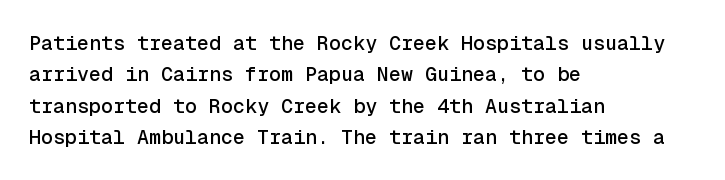
{"italic": "no", "underline": "no", "align": "left", "line_spacing": "normal", "line_spacing_ratio": 1.57, "letter_spacing": "normal", "letter_spacing_em": 0.0, "glyph_px": 20}
